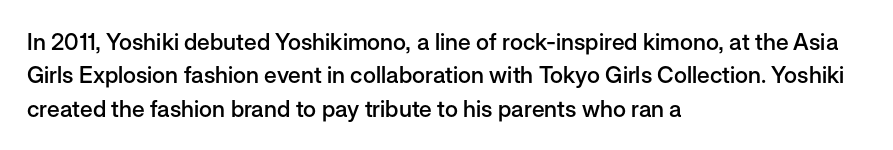
The image shows 23 px text type, upright; set left-aligned, normal line spacing (1.45x), normal letter spacing, not underlined.
